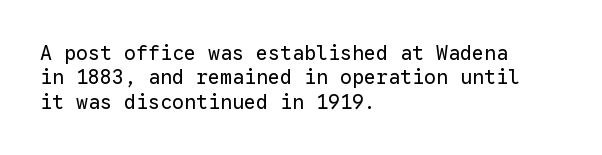
Q: Is the text bold? A: No.
Q: Is the text italic (slanted)? A: No, it is upright.
Q: Is the text underlined? A: No.
Q: How is the paragraph aligned? A: Left-aligned.
Q: Is the spacing between letters normal or unusually wide? A: Normal.
